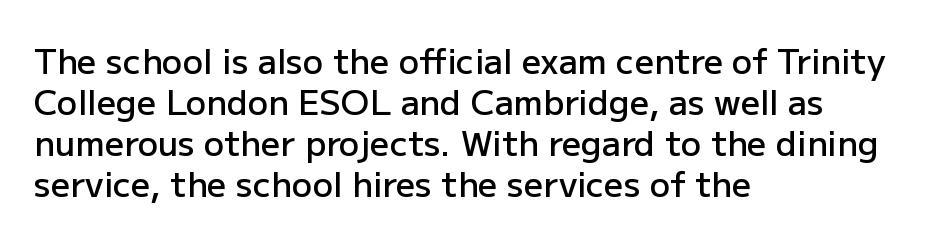
Q: Is the text bold? A: Semi-bold.
Q: Is the text italic (slanted)? A: No, it is upright.
Q: Is the typeface a serif or a sans-serif typeface? A: Sans-serif.
Q: Is the text underlined? A: No.
Q: How is the paragraph aligned? A: Left-aligned.
Q: Is the spacing between letters normal or unusually wide? A: Normal.
Q: Width (condensed, normal, or wide)? A: Normal.
Q: Stroke contrast? A: Low.
Q: x-height? A: Medium.
Q: Monospaced? A: No.
